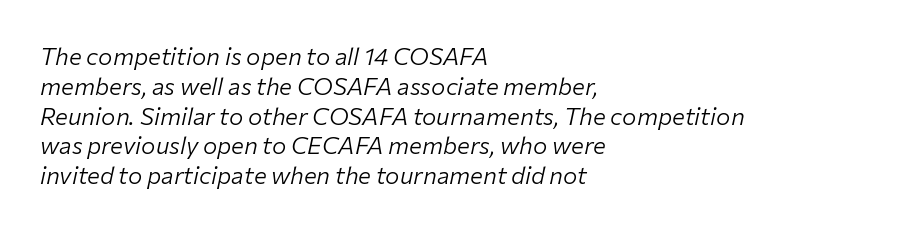
Q: Is the text bold? A: No.
Q: Is the text italic (slanted)? A: Yes, it leans right by about 12 degrees.
Q: Is the text underlined? A: No.
Q: How is the paragraph aligned? A: Left-aligned.
Q: Is the spacing between letters normal or unusually wide? A: Normal.
